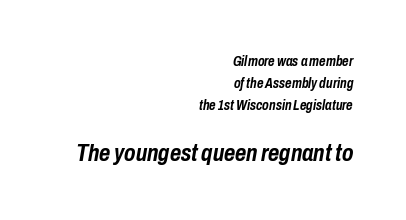
Q: Is the text bold? A: Yes.
Q: Is the text italic (slanted)? A: Yes, it leans right by about 10 degrees.
Q: Is the text underlined? A: No.
Q: How is the paragraph aligned? A: Right-aligned.
Q: Is the spacing between letters normal or unusually wide? A: Normal.
Q: Is the spacing between lines tight, normal or loose? A: Normal.
Q: Which block of text is set in a larger size, the first (top) or the second (bottom)? A: The second (bottom) one.
